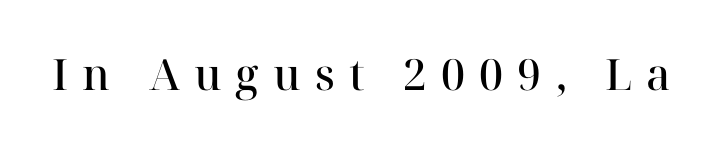
Character widths vary here, with narrow letters taking less room than wide ones. No italicization has been applied; the sample stays upright. This rendering widens character spacing well past its baseline value. Quick note: underline off.
